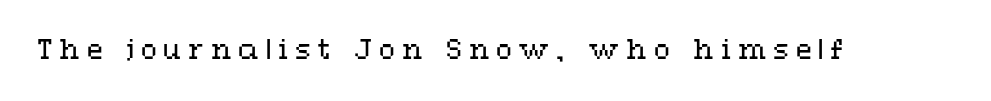
Q: Is the text bold? A: No.
Q: Is the text italic (slanted)? A: No, it is upright.
Q: Is the text underlined? A: No.
Q: Is the spacing between letters normal or unusually wide? A: Unusually wide.
